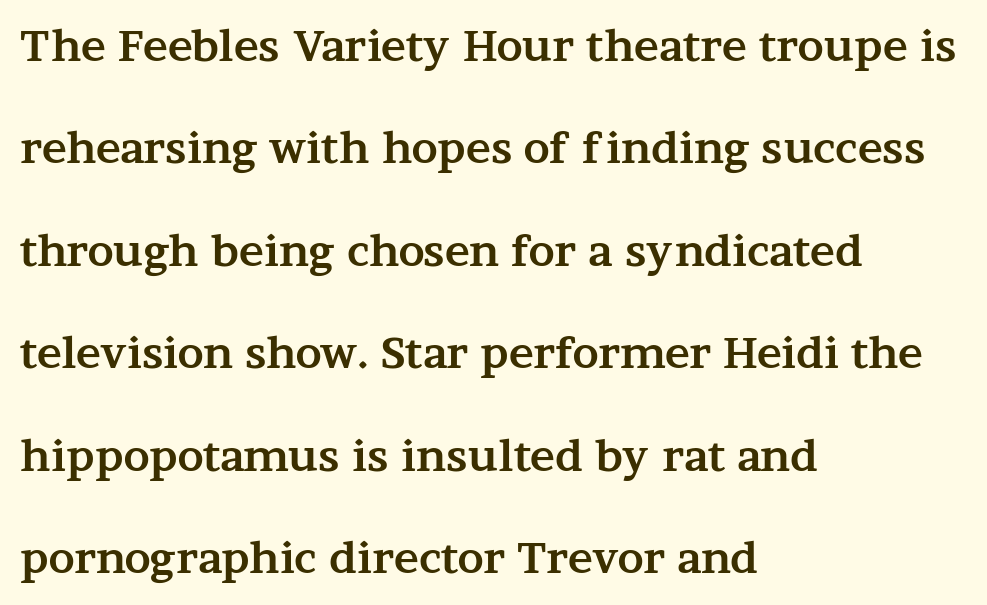
Clear beneath every line of the passage. The leading is generous, giving the passage an open texture. The passage shown is typeset with a serif family. Heavy-handed strokes throughout: this text is bold. Looks like regular typesetting: each glyph gets only the width it needs.
